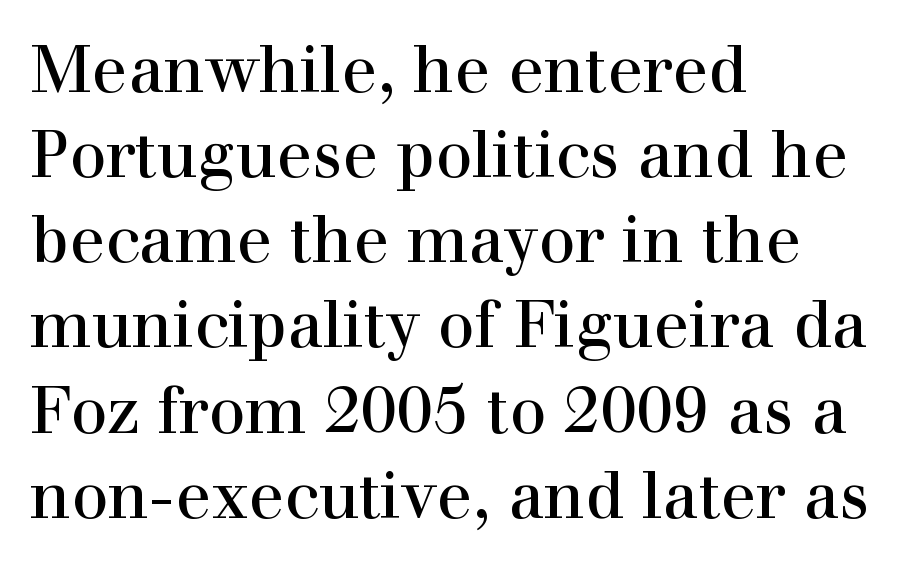
{"serif": "yes", "italic": "no", "width": "normal", "x_height": "medium", "monospaced": "no", "underline": "no", "align": "left", "line_spacing": "normal", "line_spacing_ratio": 1.31, "letter_spacing": "normal", "letter_spacing_em": 0.0, "glyph_px": 65}
